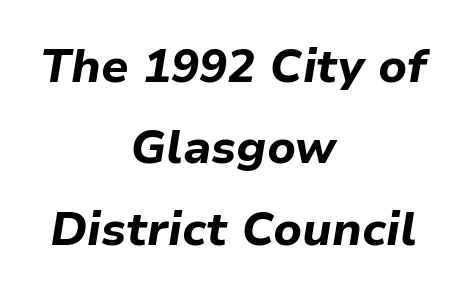
{"italic": "yes", "lean": "right", "slant_degrees": 9, "bold": "yes", "weight": "bold", "width": "normal", "stroke_contrast": "low", "x_height": "medium", "monospaced": "no", "underline": "no", "align": "center", "line_spacing_ratio": 1.73, "letter_spacing": "normal", "letter_spacing_em": 0.0, "glyph_px": 47}
